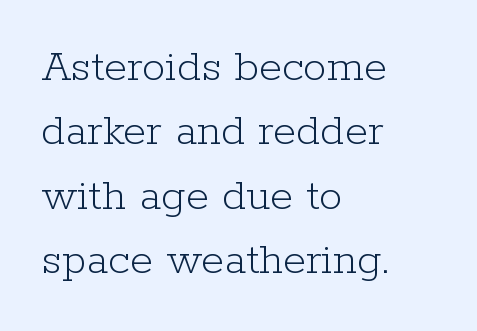
The image shows 47 px light serif type, upright; set left-aligned, normal line spacing (1.37x), normal letter spacing, not underlined; low stroke contrast and a medium x-height.
